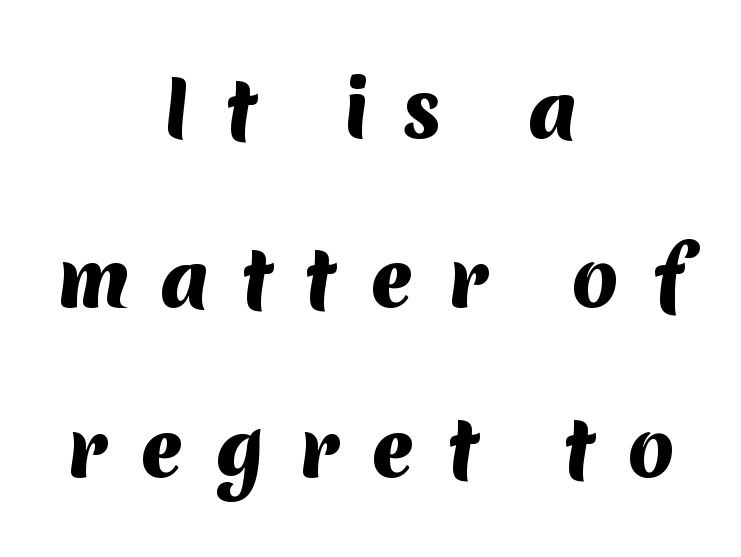
{"serif": "no", "bold": "yes", "weight": "heavy", "width": "normal", "stroke_contrast": "medium", "x_height": "medium", "monospaced": "no", "underline": "no", "align": "center", "line_spacing": "loose", "line_spacing_ratio": 2.23, "letter_spacing": "wide", "letter_spacing_em": 0.43, "glyph_px": 76}
